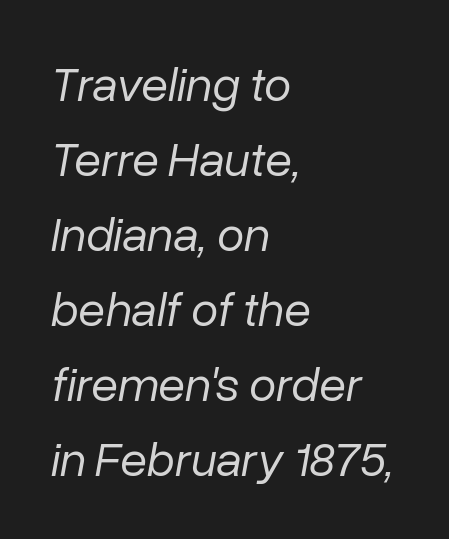
Q: Is the text bold? A: No.
Q: Is the text italic (slanted)? A: Yes, it leans right by about 10 degrees.
Q: Is the text underlined? A: No.
Q: How is the paragraph aligned? A: Left-aligned.
Q: Is the spacing between letters normal or unusually wide? A: Normal.
Q: Is the spacing between lines tight, normal or loose? A: Normal.
Q: Width (condensed, normal, or wide)? A: Normal.
Q: Stroke contrast? A: Low.
Q: x-height? A: Medium.
Q: Monospaced? A: No.
